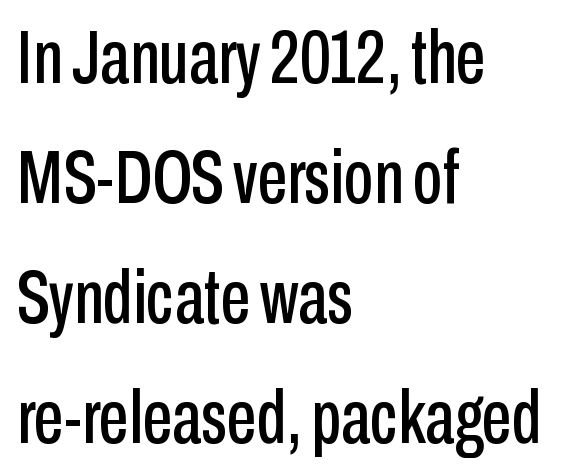
Every row of glyphs begins at an identical x-position on the left. Each letter's strokes conclude bluntly, with no projecting serifs. Ordinary non-slanted type is in use. You could not count columns in this text — the font is proportionally spaced. The strip under each line holds only bare page.
